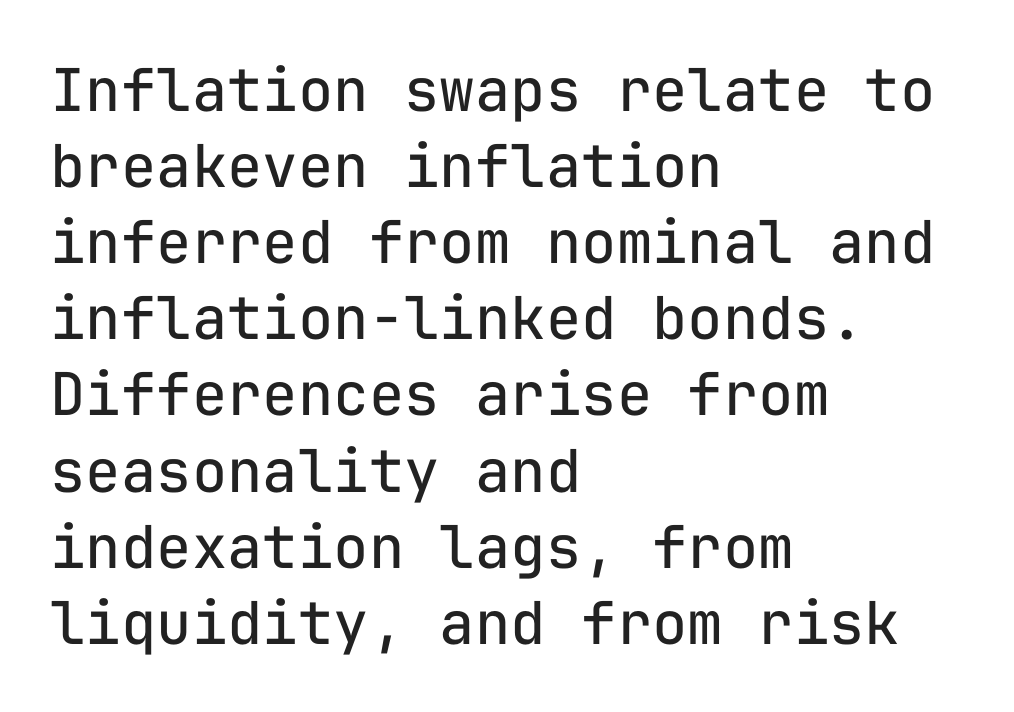
The image shows 59 px regular-weight sans-serif type, upright, monospaced; set left-aligned, normal line spacing (1.29x), normal letter spacing, not underlined; low stroke contrast and a medium x-height.
